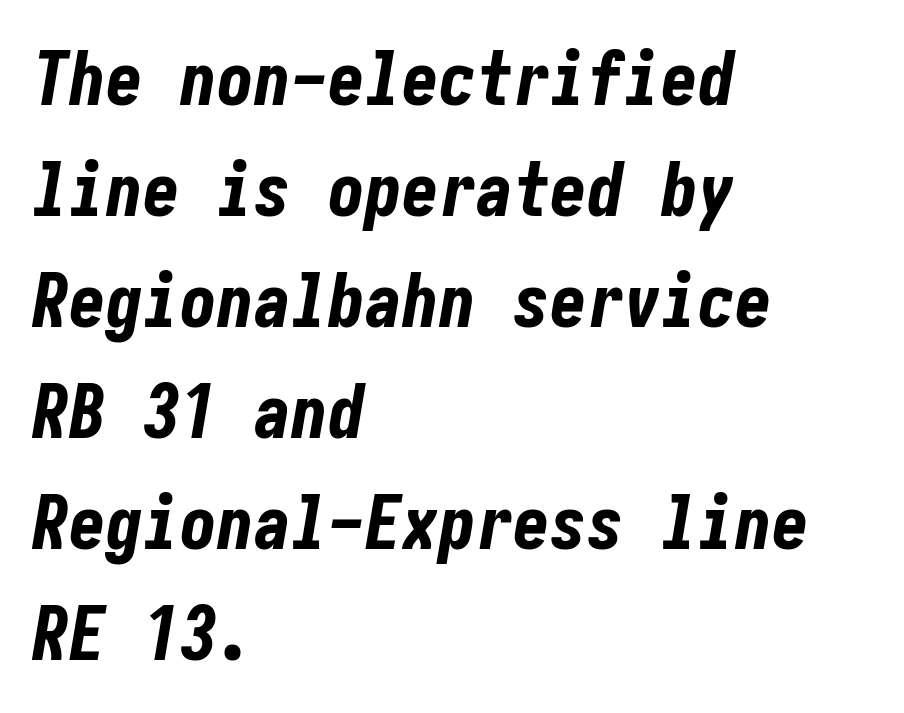
Compared with a centered layout, this one pins lines to the left instead. Descenders are the only things crossing below the line. Each glyph is drawn with heavy, bold strokes. There's an unmistakable incline to the writing here. The lines sit at an ordinary, default distance from one another. Students, note that the glyphs here touch the page at normal intervals.
